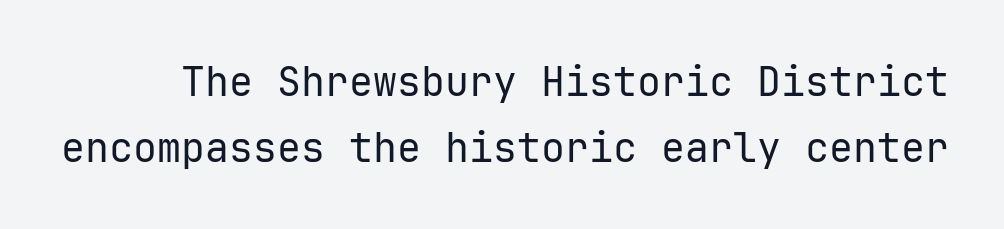
The designer left line spacing at the default. Decoration check: the copy has no underline. Observe the absence of serifs on each vertical stroke in this sample. The letters stand upright; this is a roman face. The face used here is monospaced, like something from a code editor.
